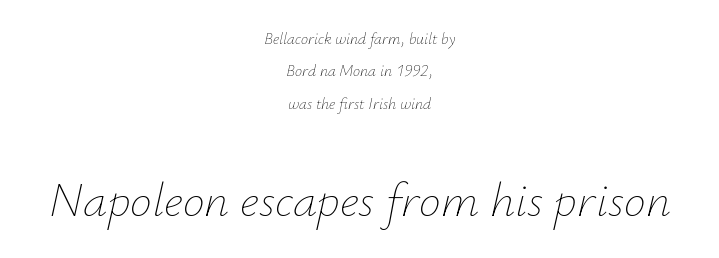
Character widths vary here, with narrow letters taking less room than wide ones. Any mark beneath the type? The region is blank. You could fit nearly another row in the gap between these rows. Compared with a typical body face, this is equally light or lighter still. Tall strokes in this sample are angled rather than plumb.
